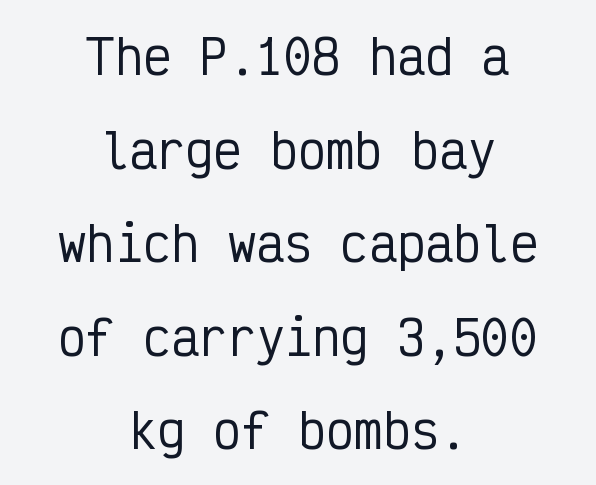
{"serif": "no", "italic": "no", "width": "condensed", "stroke_contrast": "low", "x_height": "medium", "monospaced": "yes", "underline": "no", "align": "center", "line_spacing": "loose", "line_spacing_ratio": 1.99, "letter_spacing": "normal", "letter_spacing_em": 0.0, "glyph_px": 47}
